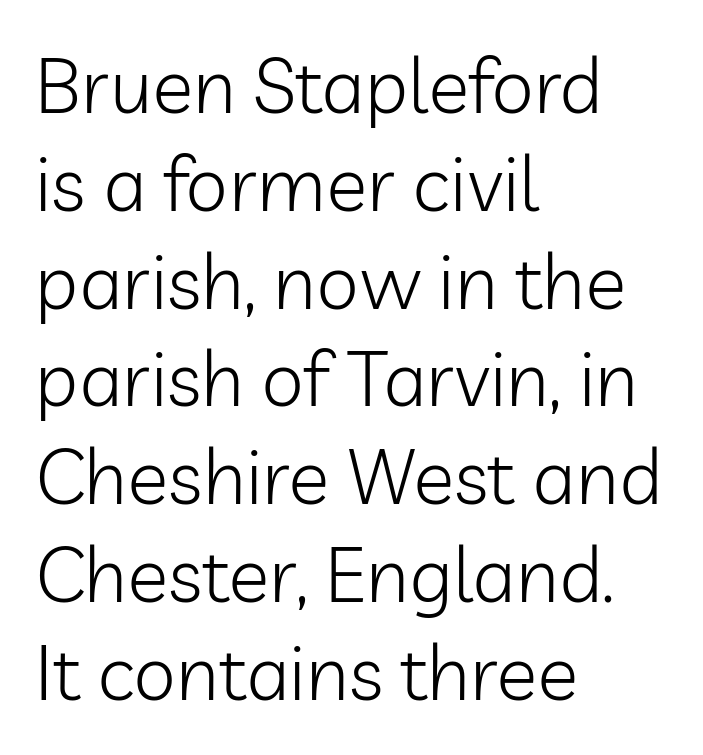
The image shows 77 px light sans-serif type, upright; set left-aligned, normal line spacing (1.27x), normal letter spacing, not underlined; low stroke contrast and a medium x-height.
